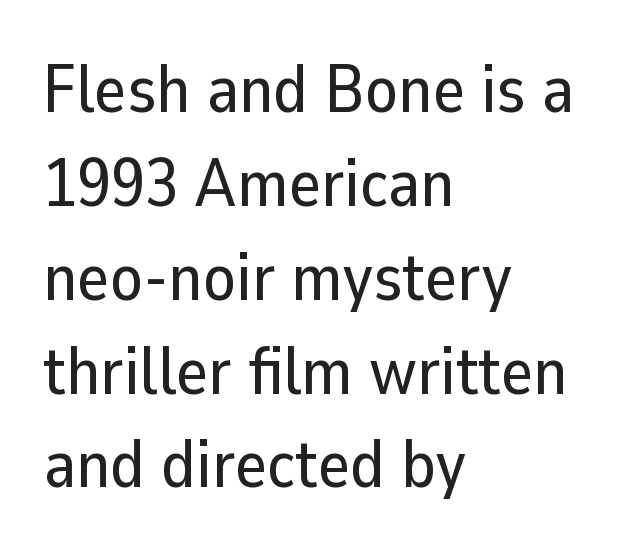
The image shows 68 px sans-serif type, upright; set left-aligned, normal line spacing (1.38x), normal letter spacing, not underlined; low stroke contrast and a medium x-height.
